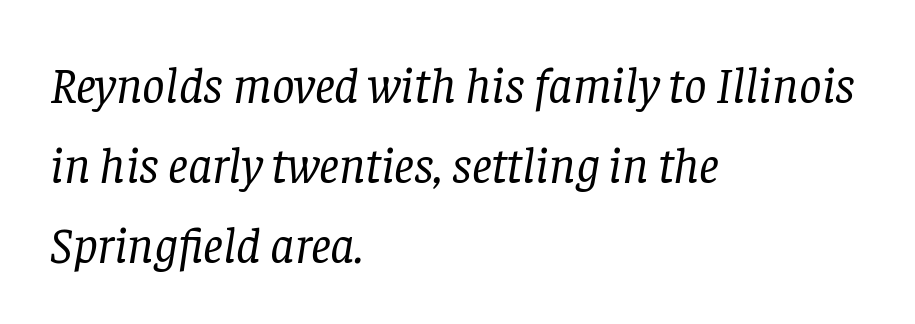
{"serif": "yes", "italic": "yes", "lean": "right", "slant_degrees": 8, "bold": "no", "weight": "regular", "width": "normal", "stroke_contrast": "low", "x_height": "large", "monospaced": "no", "underline": "no", "align": "left", "line_spacing": "normal", "line_spacing_ratio": 1.6, "letter_spacing": "normal", "letter_spacing_em": 0.0, "glyph_px": 50}
